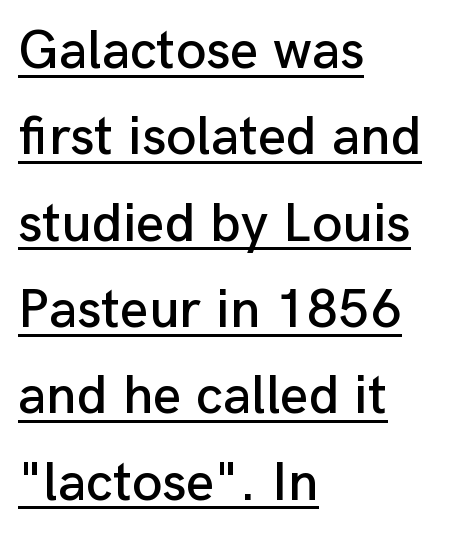
{"serif": "no", "italic": "no", "width": "normal", "stroke_contrast": "low", "x_height": "medium", "monospaced": "no", "underline": "yes", "align": "left", "line_spacing": "normal", "line_spacing_ratio": 1.57, "letter_spacing": "normal", "letter_spacing_em": 0.0, "glyph_px": 55}
